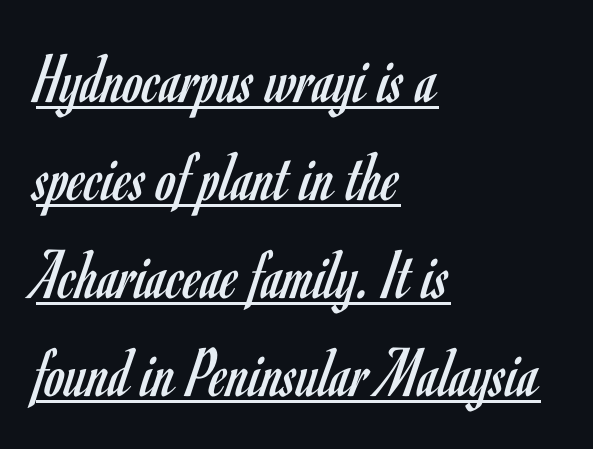
The image shows 72 px regular-weight, condensed sans-serif type; set left-aligned, normal line spacing (1.36x), normal letter spacing, underlined; low stroke contrast and a small x-height.
